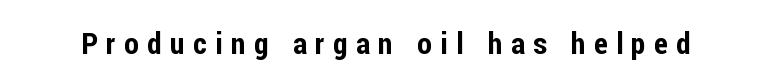
The image shows 30 px condensed sans-serif type, upright; set unusually wide letter spacing (+0.28 em), not underlined; low stroke contrast and a medium x-height.
